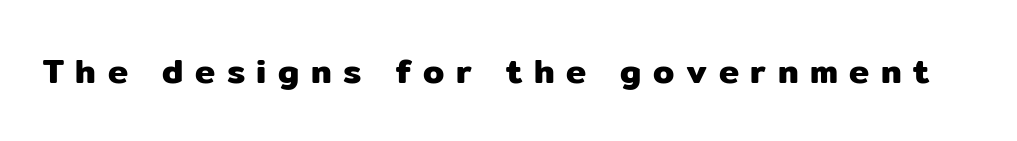
Q: Is the text italic (slanted)? A: No, it is upright.
Q: Is the typeface a serif or a sans-serif typeface? A: Sans-serif.
Q: Is the text underlined? A: No.
Q: Is the spacing between letters normal or unusually wide? A: Unusually wide.
Q: Width (condensed, normal, or wide)? A: Normal.
Q: Stroke contrast? A: Low.
Q: x-height? A: Medium.
Q: Monospaced? A: No.
